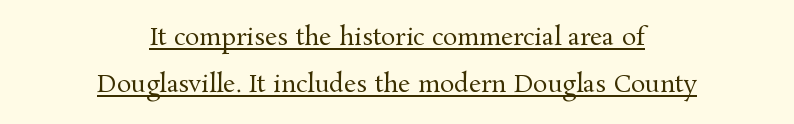
Vertical spacing — loose. Compared with typical body copy, the letter spacing here is the same. Alignment: centered. The characters are drawn with everyday or finer stroke widths. A typesetter would mark this as roman, not italic.
